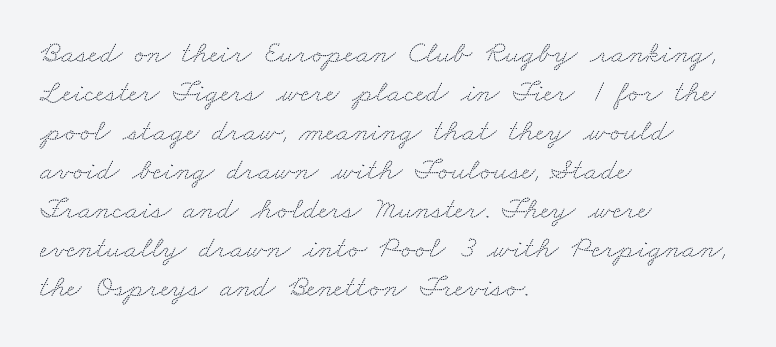
Looks like regular typesetting: each glyph gets only the width it needs. This rendering employs a face with finishing strokes, i.e., a serif. A normal amount of white space separates one row of letters from the next. The lines in this sample share a left origin and differ only in where they stop. There is no visible air inserted between adjacent glyphs. Any mark beneath the type? The region is blank.
